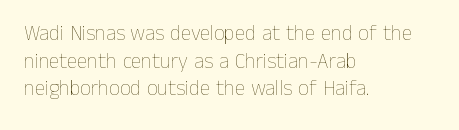
{"italic": "no", "bold": "no", "underline": "no", "align": "left", "line_spacing": "normal", "line_spacing_ratio": 1.31, "letter_spacing": "normal", "letter_spacing_em": 0.0, "glyph_px": 21}
